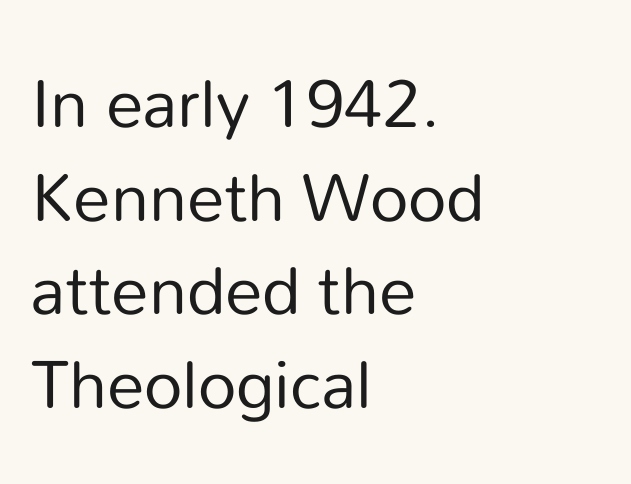
The image shows 75 px regular-weight sans-serif type, upright; set left-aligned, normal line spacing (1.25x), normal letter spacing, not underlined; low stroke contrast and a medium x-height.
